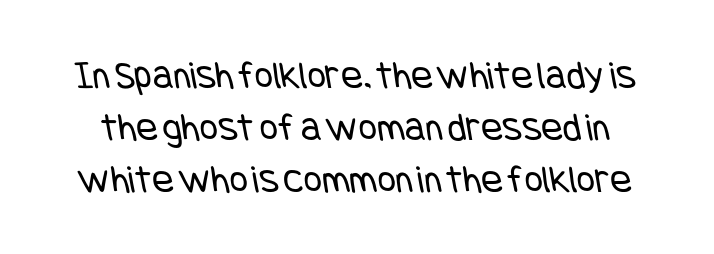
The letters look calm and open, with moderate or lighter stems. I'd call this a sans setting — the letters go barefoot. Honestly, the row spacing looks completely unremarkable. What stands out about the letter spacing? Nothing — it is the standard amount. Descenders are the only things crossing below the line.
